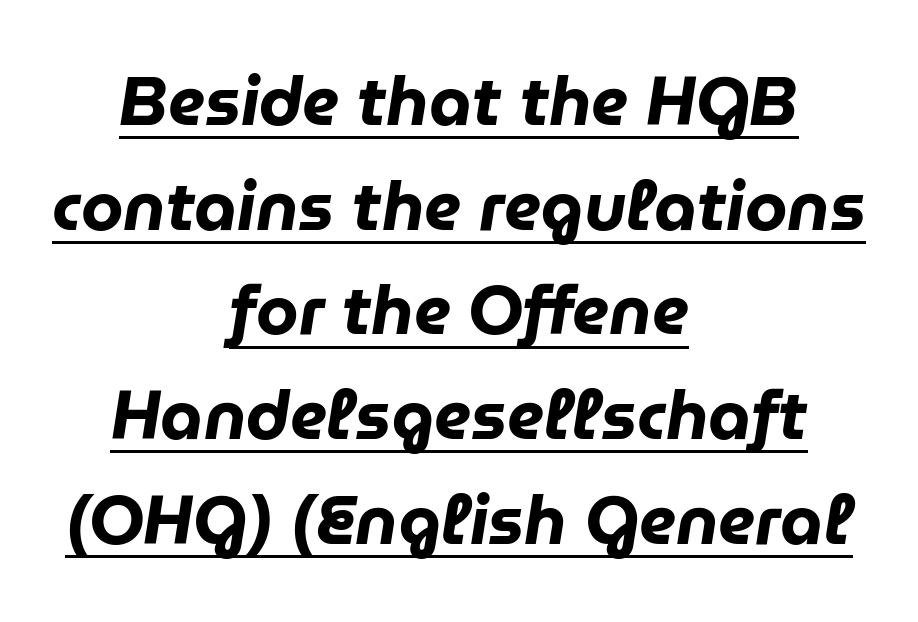
Q: Is the text bold? A: Yes.
Q: Is the text italic (slanted)? A: Yes, it leans right by about 9 degrees.
Q: Is the text underlined? A: Yes.
Q: How is the paragraph aligned? A: Centered.
Q: Is the spacing between letters normal or unusually wide? A: Normal.
Q: Is the spacing between lines tight, normal or loose? A: Normal.
Q: Width (condensed, normal, or wide)? A: Normal.
Q: Stroke contrast? A: Low.
Q: x-height? A: Medium.
Q: Monospaced? A: No.
